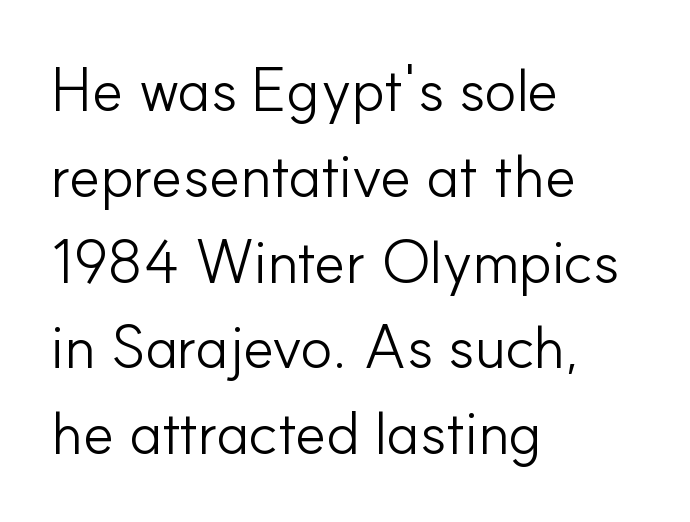
{"serif": "no", "italic": "no", "bold": "no", "weight": "light", "width": "normal", "stroke_contrast": "low", "x_height": "small", "monospaced": "no", "underline": "no", "align": "left", "line_spacing": "normal", "line_spacing_ratio": 1.43, "letter_spacing": "normal", "letter_spacing_em": 0.0, "glyph_px": 60}
